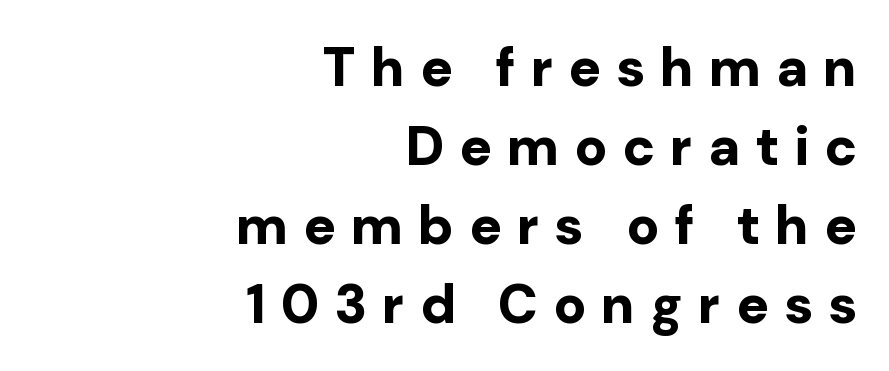
Each line ends at the same right margin while the left side varies. The tracking reads as deliberately expanded to a designer's eye. Clear beneath every line of the passage. The vertical gap from one line to the next is medium. You can tell from the bare stems that sans-serif type was used.
